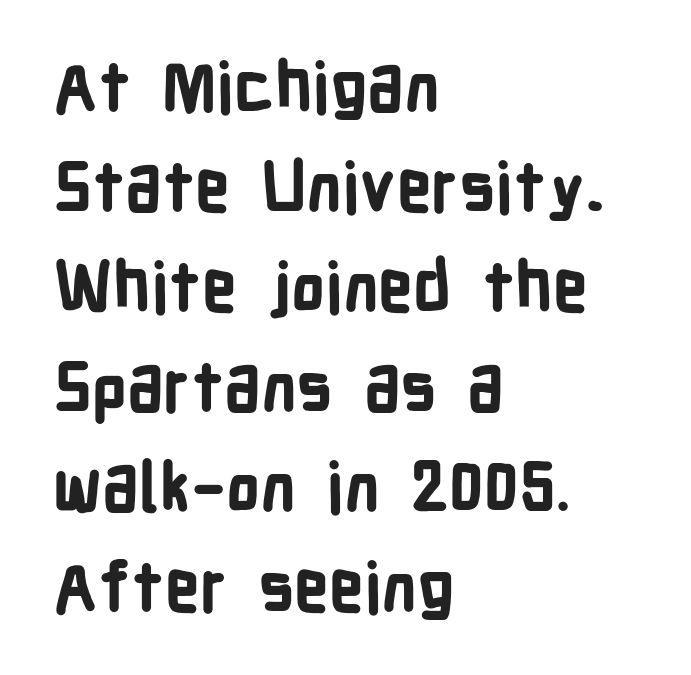
The image shows 68 px bold, condensed sans-serif type, upright; set left-aligned, normal line spacing (1.47x), normal letter spacing, not underlined; low stroke contrast and a medium x-height.
